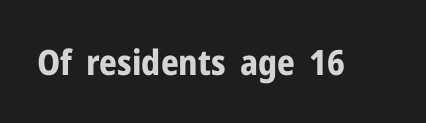
The image shows 35 px bold sans-serif type, upright; set normal letter spacing, not underlined; low stroke contrast and a medium x-height.
